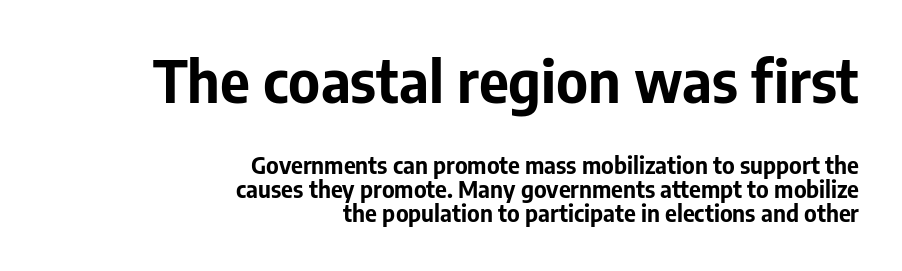
{"serif": "no", "italic": "no", "bold": "yes", "weight": "bold", "width": "normal", "stroke_contrast": "low", "x_height": "medium", "monospaced": "no", "underline": "no", "align": "right", "line_spacing": "tight", "line_spacing_ratio": 1.04, "letter_spacing": "normal", "letter_spacing_em": 0.0, "larger_block": "first", "size_ratio": 2.52, "glyph_px": 58}
